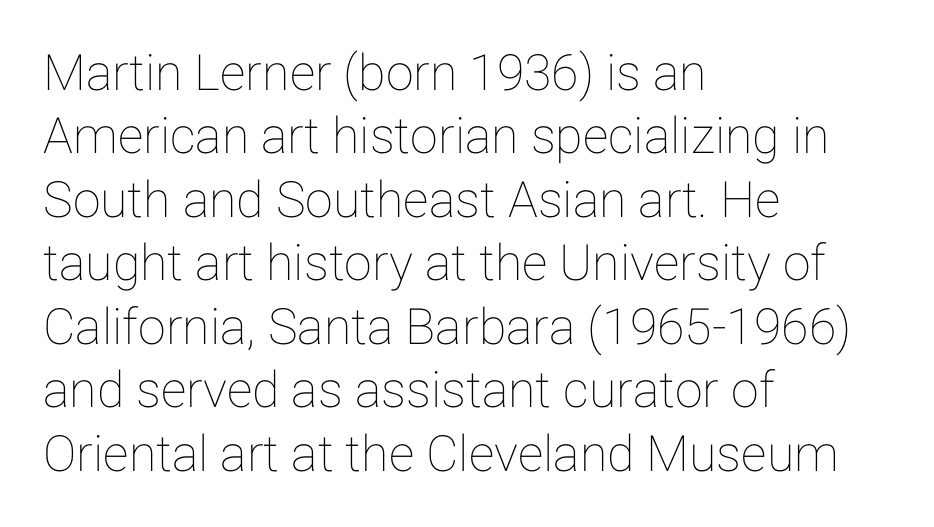
Q: Is the text italic (slanted)? A: No, it is upright.
Q: Is the text underlined? A: No.
Q: How is the paragraph aligned? A: Left-aligned.
Q: Is the spacing between letters normal or unusually wide? A: Normal.
Q: Is the spacing between lines tight, normal or loose? A: Normal.
Q: Width (condensed, normal, or wide)? A: Normal.
Q: Stroke contrast? A: Low.
Q: x-height? A: Medium.
Q: Monospaced? A: No.
